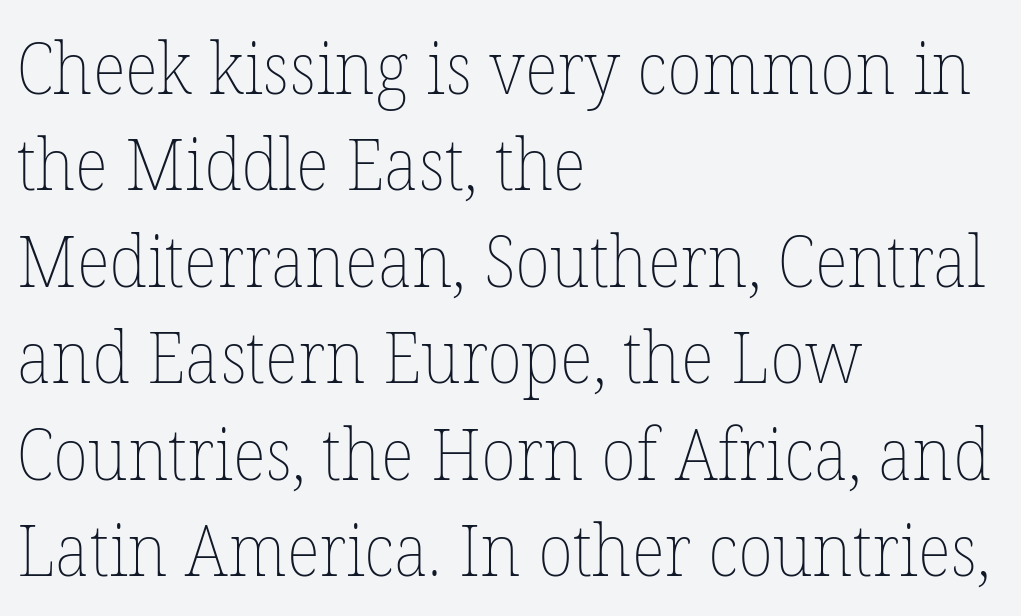
The rag falls on the right side of this text block. No extra tracking has been applied to these lines. The weight tops out at a normal text grade. The rendering uses natural spacing where letterforms have individual widths.
